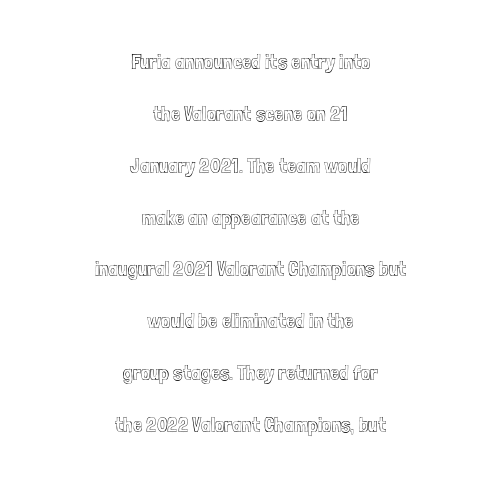
Q: Is the text italic (slanted)? A: No, it is upright.
Q: Is the text underlined? A: No.
Q: How is the paragraph aligned? A: Centered.
Q: Is the spacing between letters normal or unusually wide? A: Normal.
Q: Is the spacing between lines tight, normal or loose? A: Loose.
